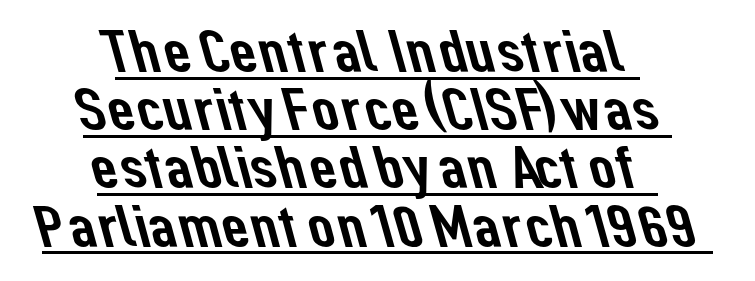
{"serif": "no", "width": "normal", "stroke_contrast": "low", "x_height": "medium", "monospaced": "no", "underline": "yes", "align": "center", "line_spacing": "tight", "line_spacing_ratio": 0.97, "letter_spacing": "normal", "letter_spacing_em": 0.0, "glyph_px": 60}
